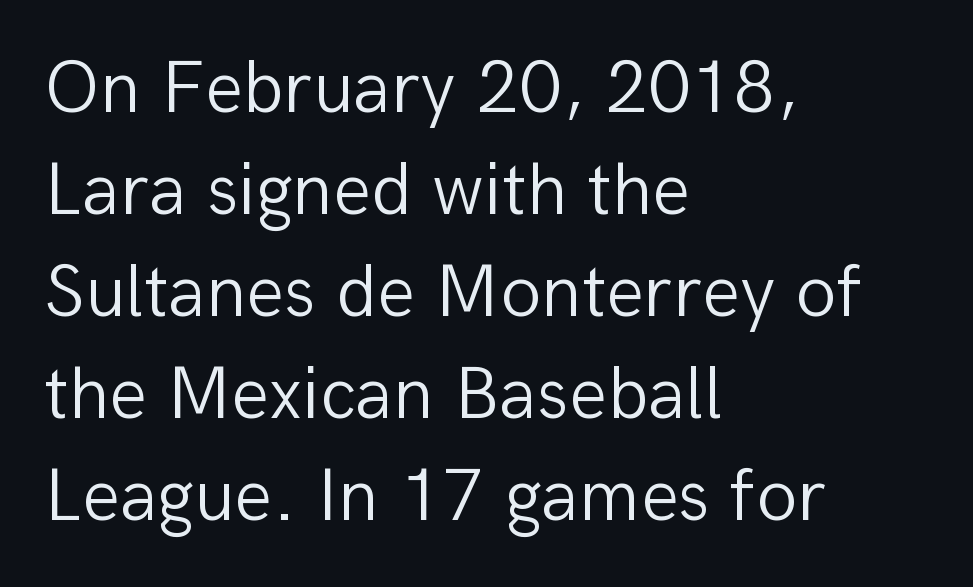
Between one letter and the next there's only the usual sliver of space. The passage shown is not underscored anywhere. Note the varied advance widths — an 'i' is clearly narrower than an 'm'. Does the lettering tilt? It doesn't — this is upright.
